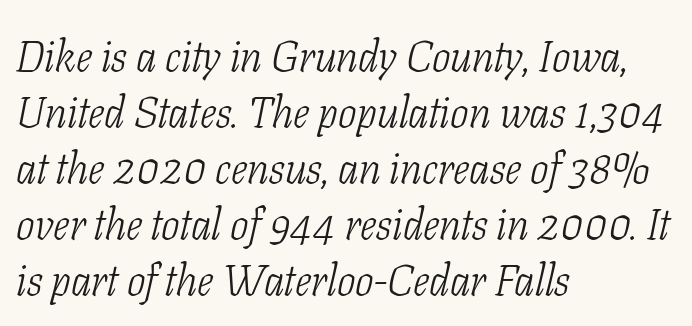
The image shows 44 px light, condensed serif type, italic (leaning right); set left-aligned, normal line spacing (1.27x), normal letter spacing, not underlined; low stroke contrast and a medium x-height.
